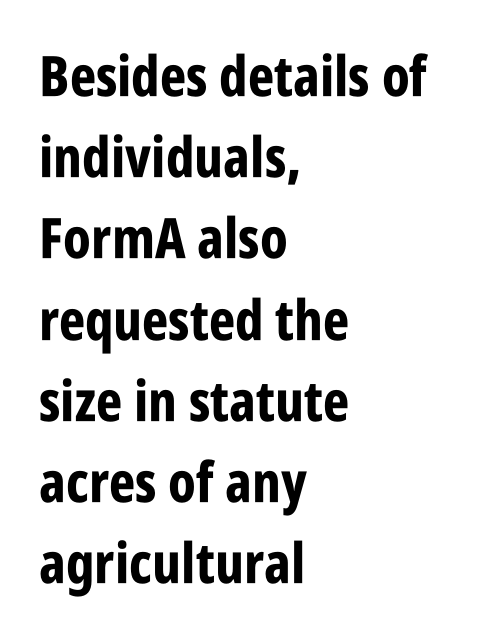
{"serif": "no", "italic": "no", "bold": "yes", "weight": "bold", "width": "condensed", "stroke_contrast": "low", "x_height": "large", "monospaced": "no", "underline": "no", "align": "left", "line_spacing": "normal", "line_spacing_ratio": 1.45, "letter_spacing": "normal", "letter_spacing_em": 0.0, "glyph_px": 56}
